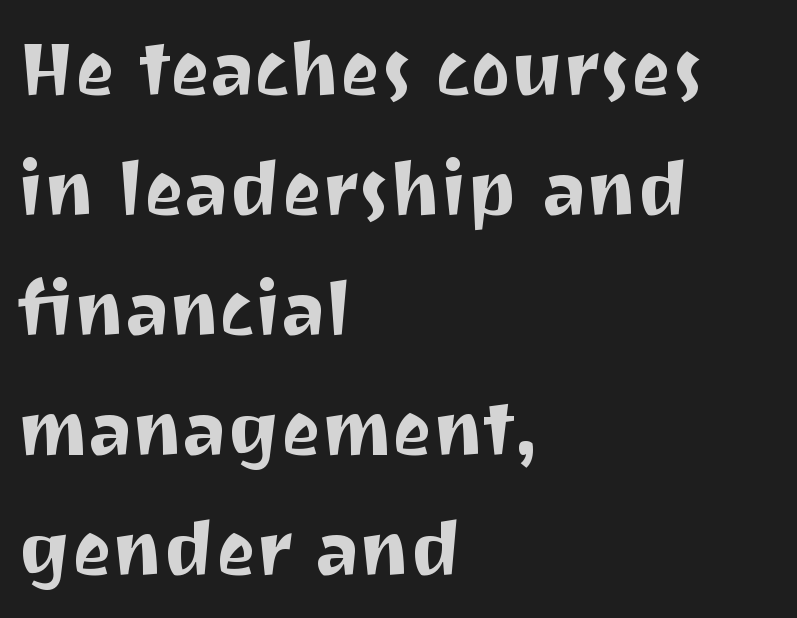
Q: Is the text italic (slanted)? A: No, it is upright.
Q: Is the typeface a serif or a sans-serif typeface? A: Sans-serif.
Q: Is the text underlined? A: No.
Q: How is the paragraph aligned? A: Left-aligned.
Q: Is the spacing between letters normal or unusually wide? A: Normal.
Q: Is the spacing between lines tight, normal or loose? A: Normal.
Q: Width (condensed, normal, or wide)? A: Normal.
Q: Stroke contrast? A: Medium.
Q: x-height? A: Medium.
Q: Monospaced? A: No.
